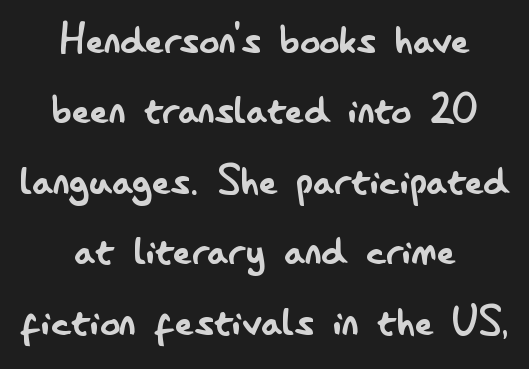
Q: Is the text bold? A: No.
Q: Is the text italic (slanted)? A: No, it is upright.
Q: Is the typeface a serif or a sans-serif typeface? A: Sans-serif.
Q: Is the text underlined? A: No.
Q: How is the paragraph aligned? A: Centered.
Q: Is the spacing between letters normal or unusually wide? A: Normal.
Q: Is the spacing between lines tight, normal or loose? A: Normal.
Q: Width (condensed, normal, or wide)? A: Condensed.
Q: Stroke contrast? A: Low.
Q: x-height? A: Small.
Q: Monospaced? A: No.
